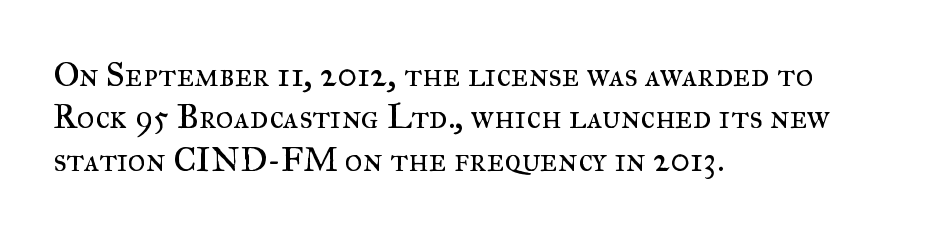
The passage is arranged the way most books set body copy — flush left. The horizontal fit of the characters is conventional and even. No letter is thick-stroked: the sample isn't bold. The lettering stays uniformly vertical, giving the passage a roman look. The glyphs in this specimen are seriffed. The block of text has a typical density, with ordinary space between rows.
